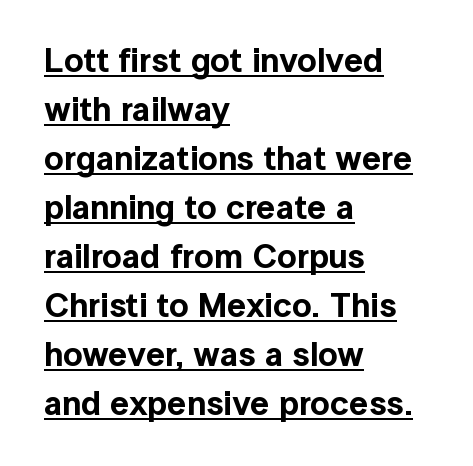
The image shows 34 px sans-serif type, upright; set left-aligned, normal line spacing (1.44x), normal letter spacing, underlined; a medium x-height.
